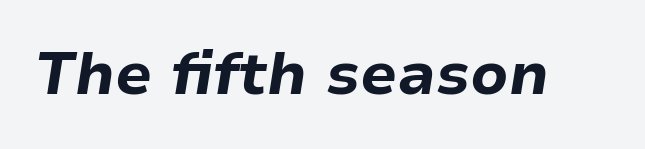
Q: Is the text bold? A: Yes.
Q: Is the text italic (slanted)? A: Yes, it leans right by about 9 degrees.
Q: Is the text underlined? A: No.
Q: Is the spacing between letters normal or unusually wide? A: Normal.
Q: Width (condensed, normal, or wide)? A: Normal.
Q: Stroke contrast? A: Low.
Q: x-height? A: Medium.
Q: Monospaced? A: No.
